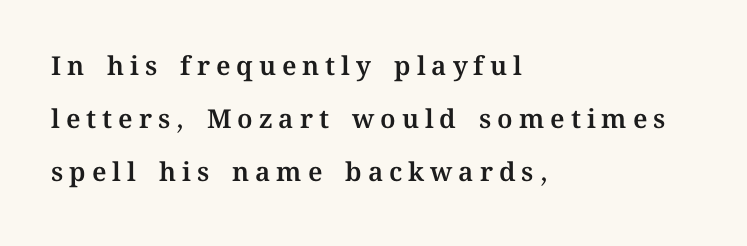
The image shows 26 px text type, upright; set left-aligned, loose line spacing (2.04x), unusually wide letter spacing (+0.23 em), not underlined.
